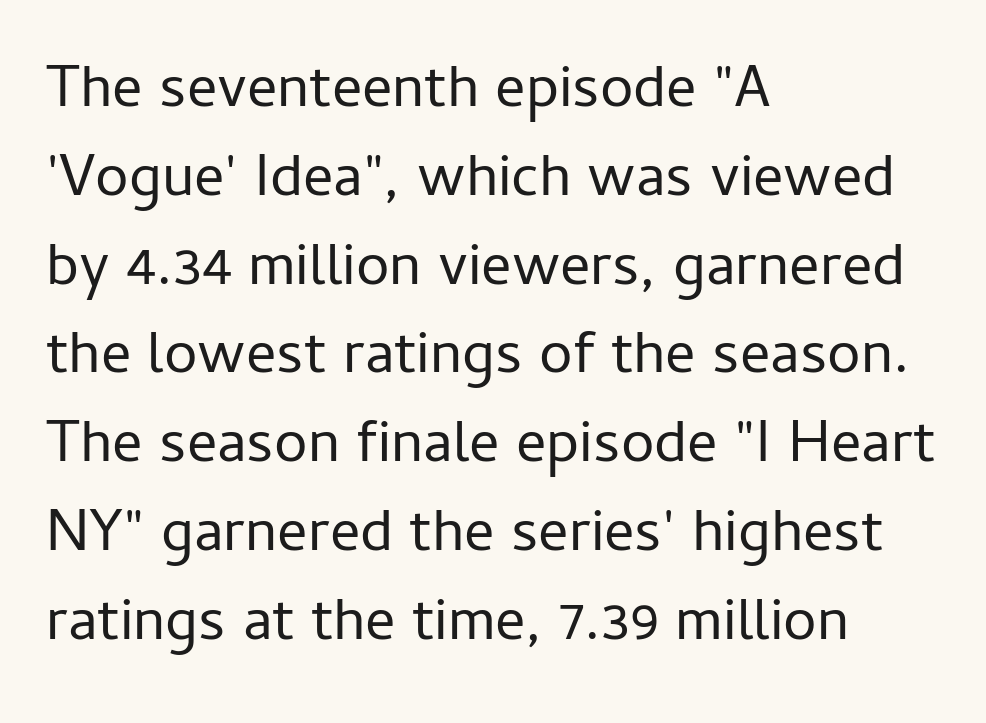
Do the letters lean? They stand straight. Plain, unruled lines of type. Compared with typical paragraphs, the rows here are spaced about the same. The letterforms sit shoulder to shoulder at normal distance.
